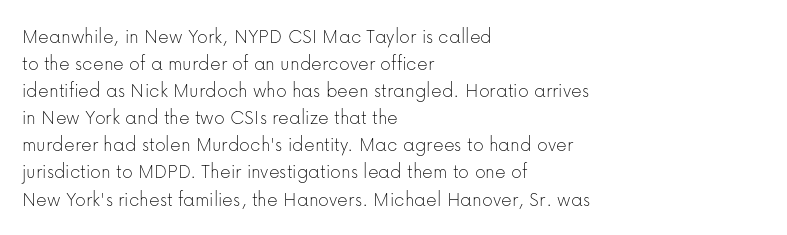
The passage shown is not underscored anywhere. Summary of vertical rhythm: regular, with standard interline spacing. The rag falls on the right side of this text block. Notice how the stems are strictly vertical — no italics here. Vertical stems look standard width or narrower in stroke.
